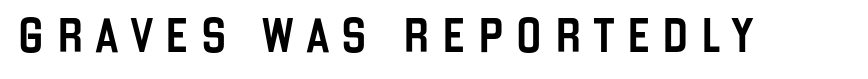
This sample uses a sans-serif face. Someone cranked the tracking dial way up on this one. No italicization has been applied; the sample stays upright. Bare-footed words on every line. Looks like regular typesetting: each glyph gets only the width it needs.
